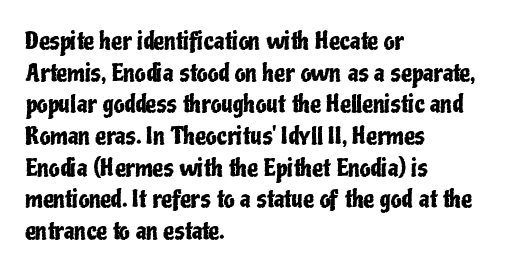
The letterforms sit shoulder to shoulder at normal distance. In terms of leading, this rendering sits right in the middle. The rendering anchors every line to the left-hand side. Style check: upright.
